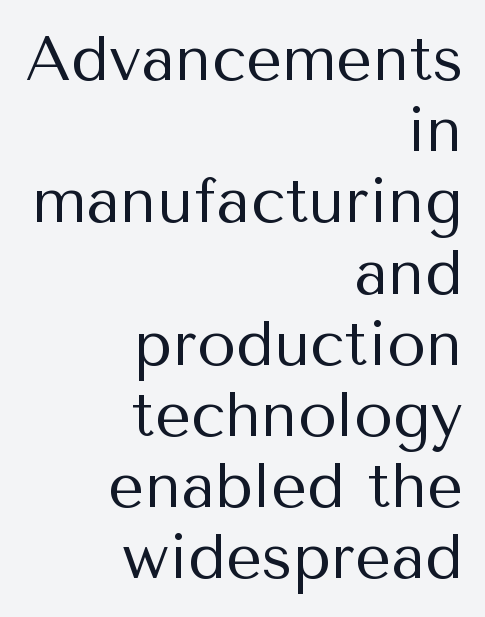
Q: Is the text bold? A: No.
Q: Is the text italic (slanted)? A: No, it is upright.
Q: Is the typeface a serif or a sans-serif typeface? A: Sans-serif.
Q: Is the text underlined? A: No.
Q: How is the paragraph aligned? A: Right-aligned.
Q: Is the spacing between letters normal or unusually wide? A: Normal.
Q: Is the spacing between lines tight, normal or loose? A: Tight.
Q: Width (condensed, normal, or wide)? A: Normal.
Q: Stroke contrast? A: Medium.
Q: x-height? A: Medium.
Q: Monospaced? A: No.
